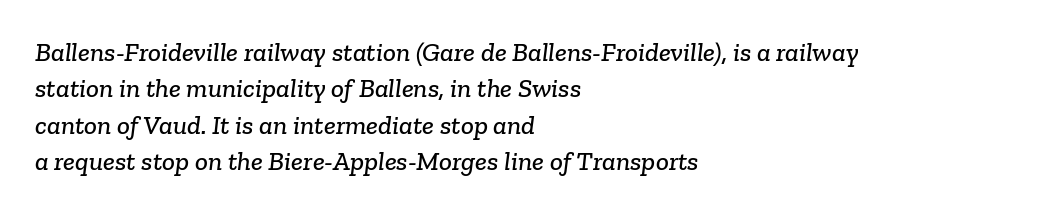
Q: Is the text underlined? A: No.
Q: How is the paragraph aligned? A: Left-aligned.
Q: Is the spacing between letters normal or unusually wide? A: Normal.
Q: Is the spacing between lines tight, normal or loose? A: Normal.
